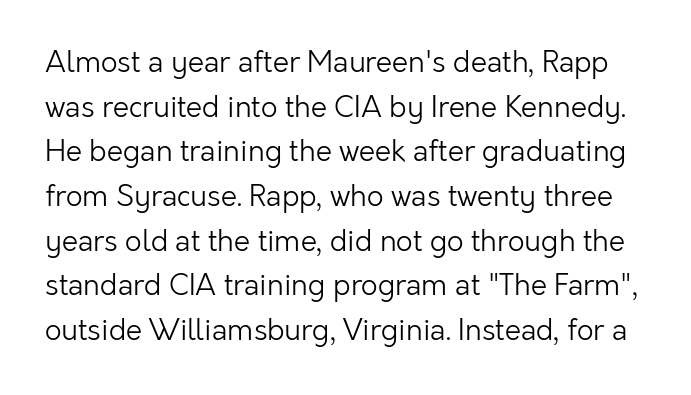
Descenders hang freely into open space. Caption: standard tracking, unaltered. Characters remain perfectly vertical along every line. Ink coverage per letter is moderate at most.
